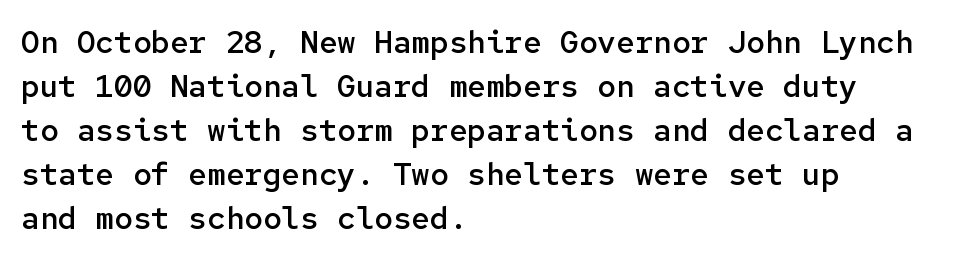
The image shows 31 px semibold sans-serif type, upright, monospaced; set left-aligned, normal line spacing (1.42x), normal letter spacing, not underlined; low stroke contrast and a medium x-height.
